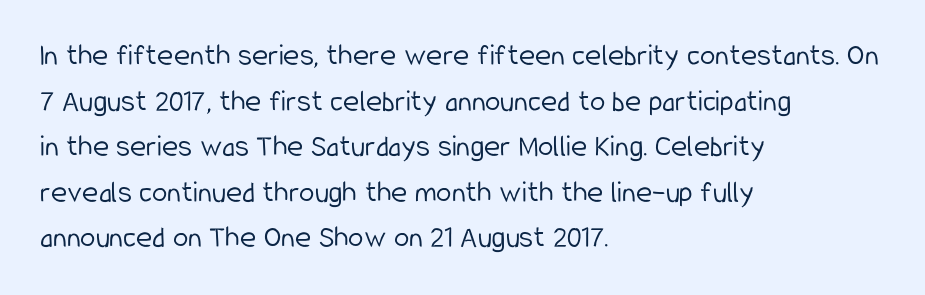
{"serif": "no", "italic": "no", "bold": "no", "weight": "light", "width": "condensed", "stroke_contrast": "low", "x_height": "medium", "monospaced": "no", "underline": "no", "align": "left", "line_spacing": "normal", "line_spacing_ratio": 1.47, "letter_spacing": "normal", "letter_spacing_em": 0.0, "glyph_px": 31}
